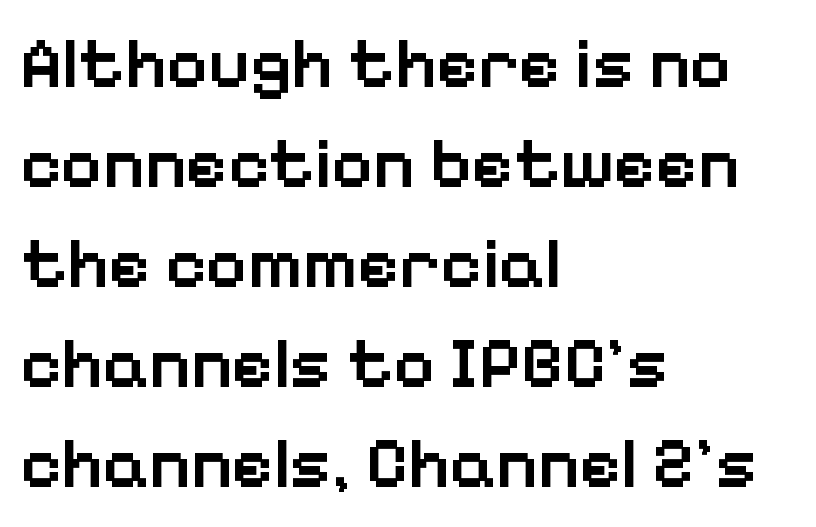
The image shows 71 px semibold sans-serif type, upright; set left-aligned, normal line spacing (1.41x), normal letter spacing, not underlined; low stroke contrast and a medium x-height.
